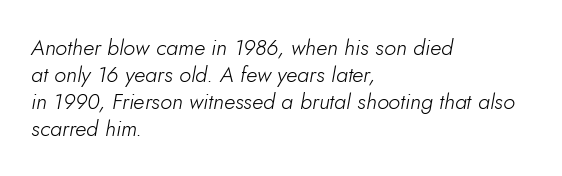
The image shows 22 px text type, italic (leaning right); set left-aligned, line spacing 1.22x, normal letter spacing, not underlined.
